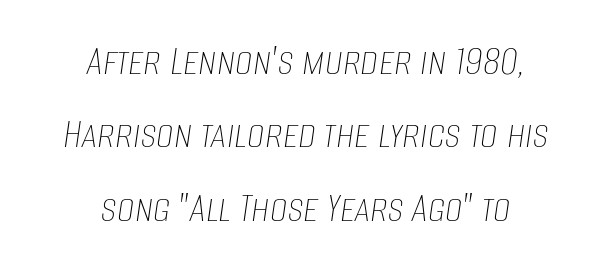
Q: Is the text bold? A: No.
Q: Is the text italic (slanted)? A: Yes, it leans right by about 8 degrees.
Q: Is the text underlined? A: No.
Q: How is the paragraph aligned? A: Centered.
Q: Is the spacing between letters normal or unusually wide? A: Normal.
Q: Is the spacing between lines tight, normal or loose? A: Normal.
Q: Width (condensed, normal, or wide)? A: Condensed.
Q: Stroke contrast? A: Low.
Q: x-height? A: Large.
Q: Monospaced? A: No.
